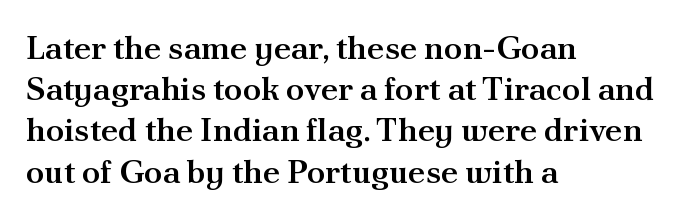
Note the varied advance widths — an 'i' is clearly narrower than an 'm'. Just letters on the line, the space beneath them empty. Bold? Not quite — semibold, heavier than regular but stopping short. The lettering stays uniformly vertical, giving the passage a roman look. Look at the tracking — it's just the regular setting, nothing added. Rows of type keep a routine distance in the vertical direction.
